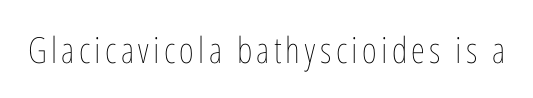
Posture: straight, roman, zero tilt. The face looks like a standard text weight, possibly lighter. The baseline area is clear. The letters advance in unequal steps, a hallmark of proportional type.
